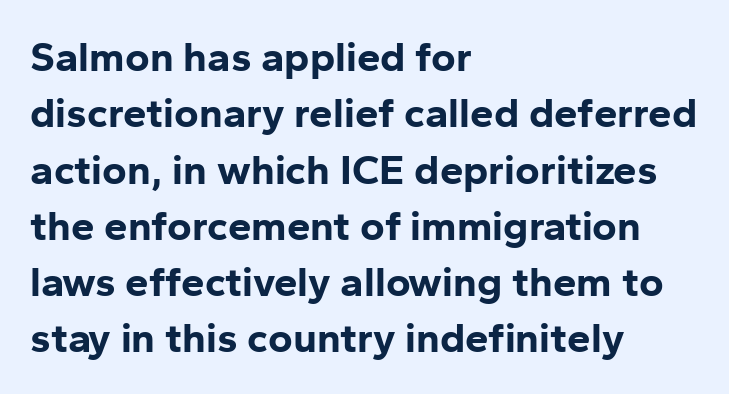
The designer left line spacing at the default. Emphasis by weight is at full strength: bold. The gap between lines stays unmarked. The characters display no serif detailing; their extremities are plain.
